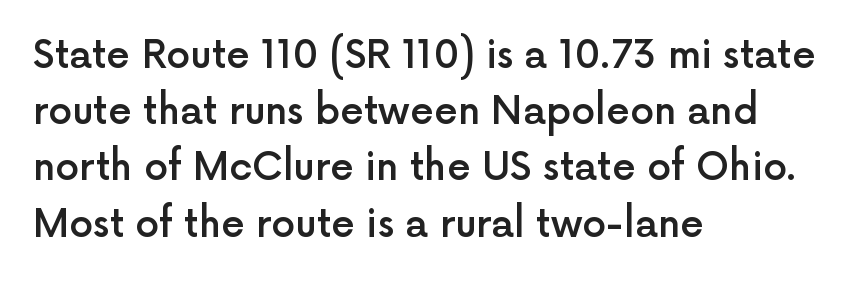
{"serif": "no", "italic": "no", "bold": "semi", "weight": "semibold", "width": "normal", "x_height": "medium", "monospaced": "no", "underline": "no", "align": "left", "line_spacing": "normal", "line_spacing_ratio": 1.48, "letter_spacing": "normal", "letter_spacing_em": 0.0, "glyph_px": 38}
